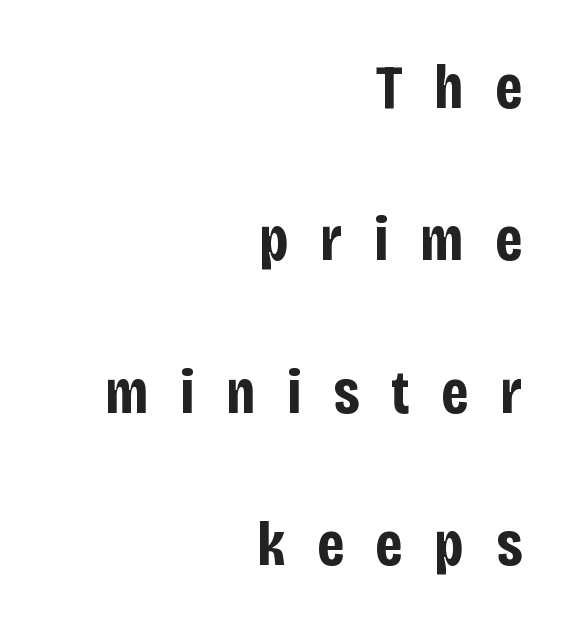
Q: Is the text bold? A: Yes.
Q: Is the text italic (slanted)? A: No, it is upright.
Q: Is the typeface a serif or a sans-serif typeface? A: Sans-serif.
Q: Is the text underlined? A: No.
Q: How is the paragraph aligned? A: Right-aligned.
Q: Is the spacing between letters normal or unusually wide? A: Unusually wide.
Q: Is the spacing between lines tight, normal or loose? A: Loose.
Q: Width (condensed, normal, or wide)? A: Condensed.
Q: Stroke contrast? A: Low.
Q: x-height? A: Large.
Q: Monospaced? A: No.
